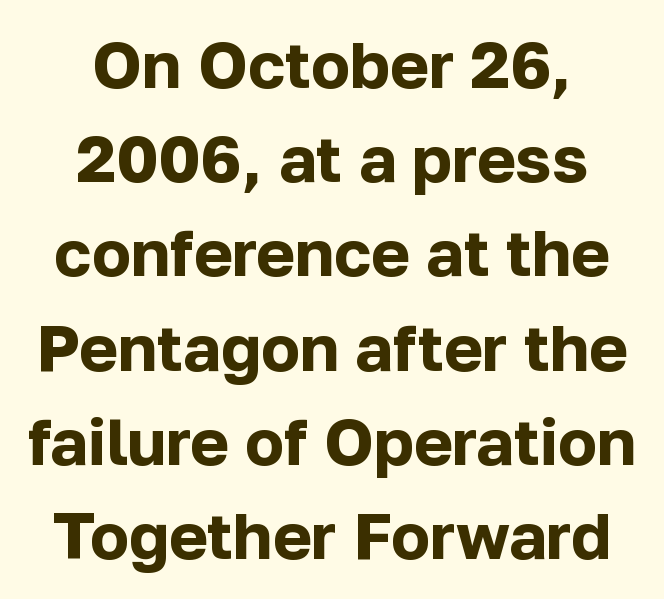
In terms of leading, this rendering sits right in the middle. Varying glyph widths throughout — classic text-font behaviour. Letterform terminals end flat and unadorned throughout the passage. In terms of letterspacing, this is plain default setting. Posture: upright roman. Teacher's note: observe the equal gaps on both sides — that is centered alignment.
